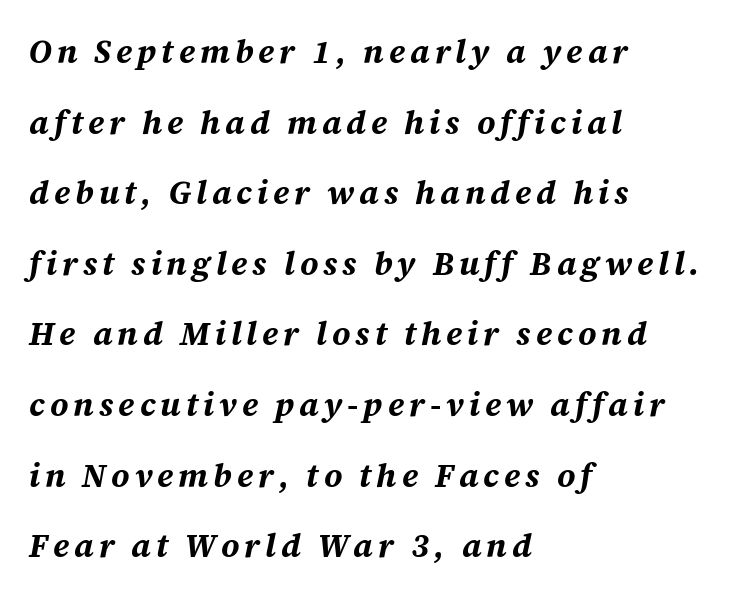
Q: Is the text bold? A: Yes.
Q: Is the text italic (slanted)? A: Yes, it leans right by about 12 degrees.
Q: Is the text underlined? A: No.
Q: How is the paragraph aligned? A: Left-aligned.
Q: Is the spacing between lines tight, normal or loose? A: Loose.
Q: Width (condensed, normal, or wide)? A: Normal.
Q: Stroke contrast? A: Medium.
Q: x-height? A: Medium.
Q: Monospaced? A: No.
